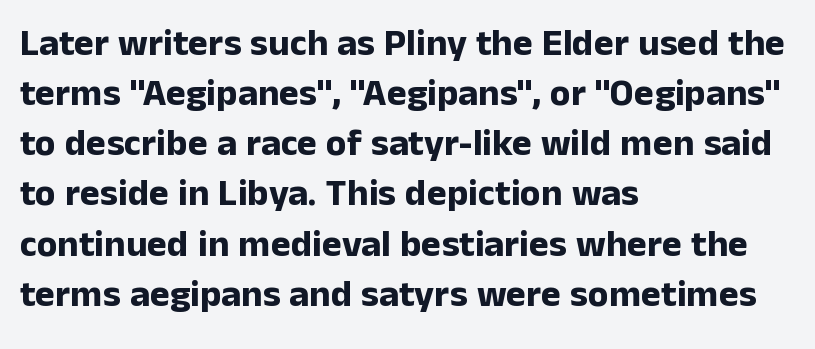
The image shows 38 px bold sans-serif type, upright; set left-aligned, normal line spacing (1.32x), normal letter spacing, not underlined; low stroke contrast and a medium x-height.
